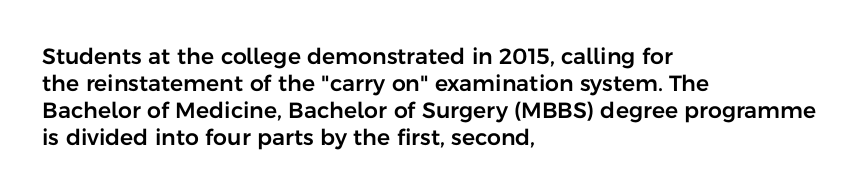
The image shows 22 px text type, upright; set left-aligned, line spacing 1.22x, normal letter spacing, not underlined.
